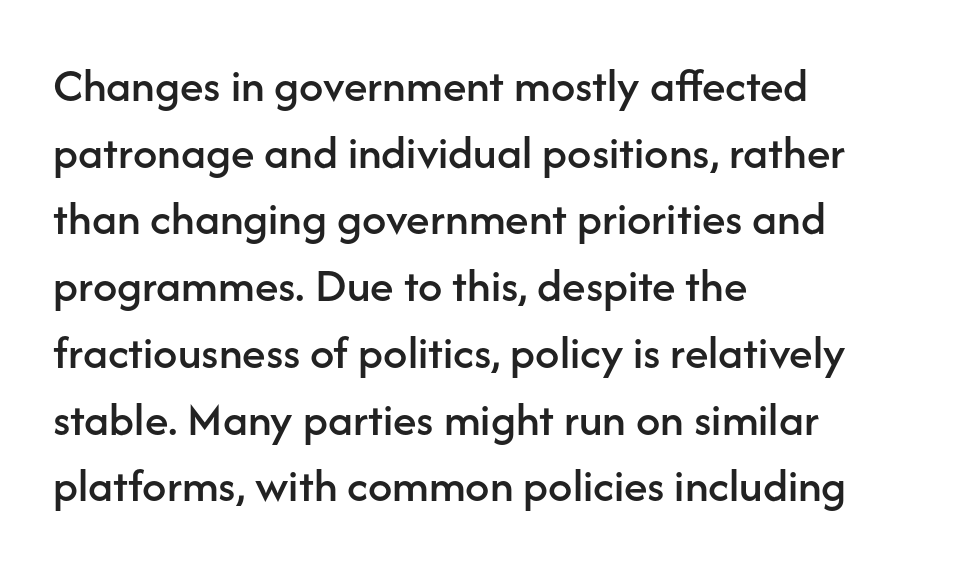
Q: Is the text italic (slanted)? A: No, it is upright.
Q: Is the typeface a serif or a sans-serif typeface? A: Sans-serif.
Q: Is the text underlined? A: No.
Q: How is the paragraph aligned? A: Left-aligned.
Q: Is the spacing between letters normal or unusually wide? A: Normal.
Q: Is the spacing between lines tight, normal or loose? A: Normal.
Q: Width (condensed, normal, or wide)? A: Normal.
Q: Stroke contrast? A: Low.
Q: x-height? A: Medium.
Q: Monospaced? A: No.
